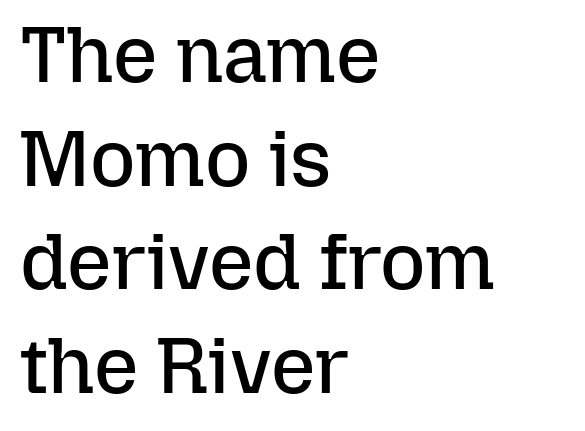
{"italic": "no", "bold": "no", "weight": "regular", "width": "normal", "stroke_contrast": "low", "x_height": "medium", "monospaced": "no", "underline": "no", "align": "left", "line_spacing": "normal", "line_spacing_ratio": 1.33, "letter_spacing": "normal", "letter_spacing_em": 0.0, "glyph_px": 78}
